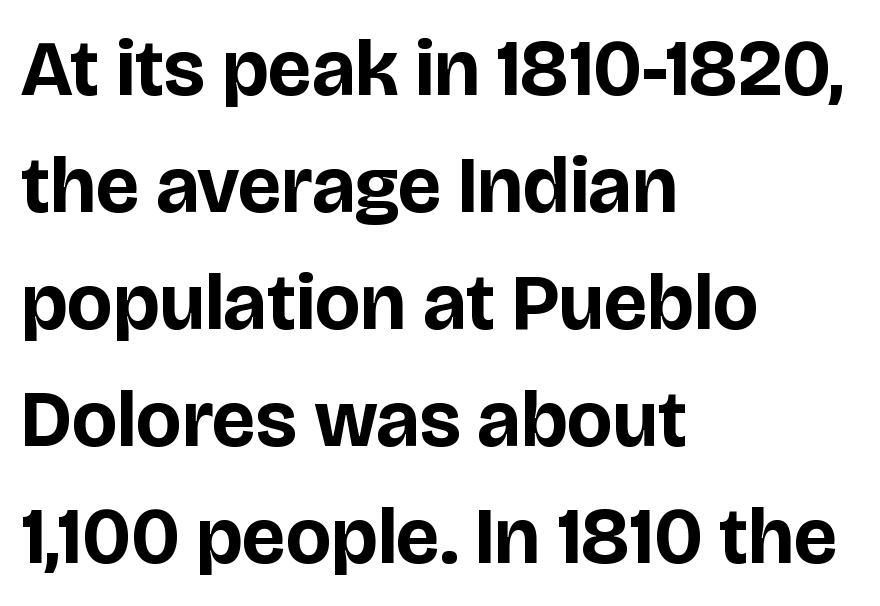
{"serif": "no", "italic": "no", "bold": "yes", "weight": "bold", "width": "normal", "stroke_contrast": "low", "x_height": "large", "monospaced": "no", "underline": "no", "align": "left", "line_spacing": "normal", "line_spacing_ratio": 1.48, "letter_spacing": "normal", "letter_spacing_em": 0.0, "glyph_px": 79}
